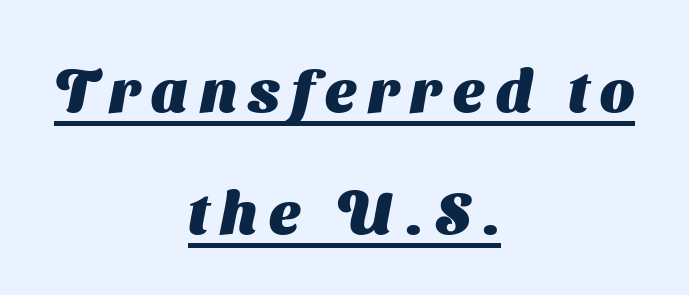
Nothing sits at the stroke ends, so this counts as sans-serif. A full-strength bold gives these letters their thick strokes. Students, observe the line beneath the letters — that is underlining. What stands out about the letter spacing? Its width — letters are far apart. These lines are rendered in a variable-pitch font. Line spacing here is loose.
